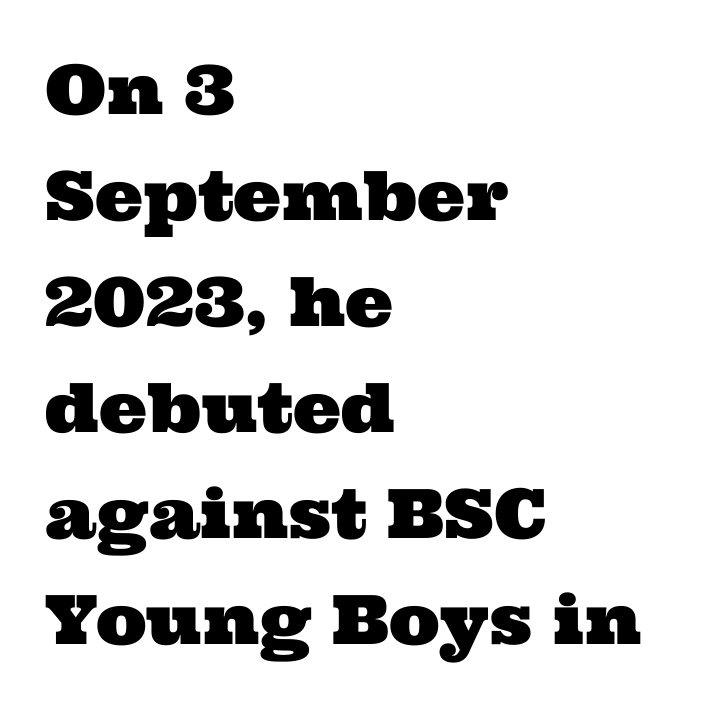
Q: Is the typeface a serif or a sans-serif typeface? A: Serif.
Q: Is the text underlined? A: No.
Q: How is the paragraph aligned? A: Left-aligned.
Q: Is the spacing between letters normal or unusually wide? A: Normal.
Q: Is the spacing between lines tight, normal or loose? A: Normal.
Q: Width (condensed, normal, or wide)? A: Wide.
Q: Stroke contrast? A: Medium.
Q: x-height? A: Medium.
Q: Monospaced? A: No.
